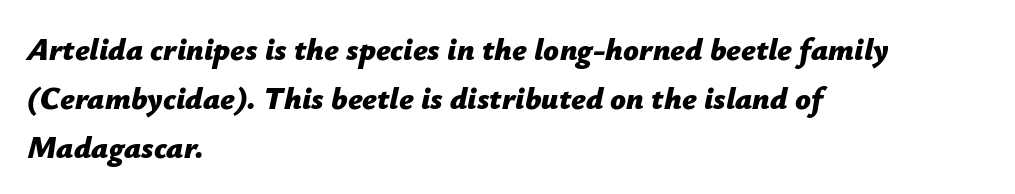
Q: Is the text bold? A: Yes.
Q: Is the text italic (slanted)? A: Yes, it leans right by about 12 degrees.
Q: Is the text underlined? A: No.
Q: How is the paragraph aligned? A: Left-aligned.
Q: Is the spacing between letters normal or unusually wide? A: Normal.
Q: Is the spacing between lines tight, normal or loose? A: Normal.
Q: Width (condensed, normal, or wide)? A: Normal.
Q: Stroke contrast? A: Low.
Q: x-height? A: Medium.
Q: Monospaced? A: No.
